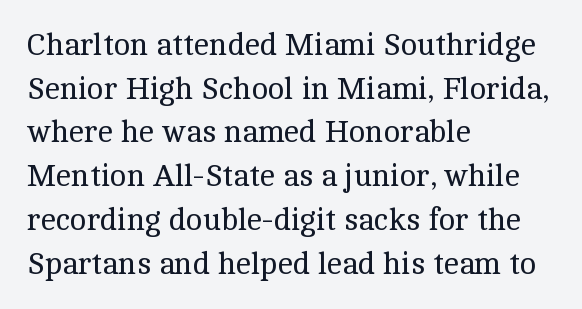
Q: Is the text bold? A: No.
Q: Is the text italic (slanted)? A: No, it is upright.
Q: Is the typeface a serif or a sans-serif typeface? A: Serif.
Q: Is the text underlined? A: No.
Q: How is the paragraph aligned? A: Left-aligned.
Q: Is the spacing between letters normal or unusually wide? A: Normal.
Q: Is the spacing between lines tight, normal or loose? A: Normal.
Q: Width (condensed, normal, or wide)? A: Normal.
Q: x-height? A: Medium.
Q: Monospaced? A: No.
